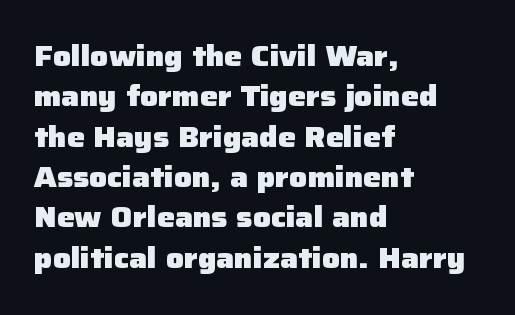
Q: Is the text bold? A: Yes.
Q: Is the text italic (slanted)? A: No, it is upright.
Q: Is the typeface a serif or a sans-serif typeface? A: Sans-serif.
Q: Is the text underlined? A: No.
Q: How is the paragraph aligned? A: Left-aligned.
Q: Is the spacing between letters normal or unusually wide? A: Normal.
Q: Is the spacing between lines tight, normal or loose? A: Normal.
Q: Width (condensed, normal, or wide)? A: Normal.
Q: Stroke contrast? A: Low.
Q: x-height? A: Medium.
Q: Monospaced? A: No.
